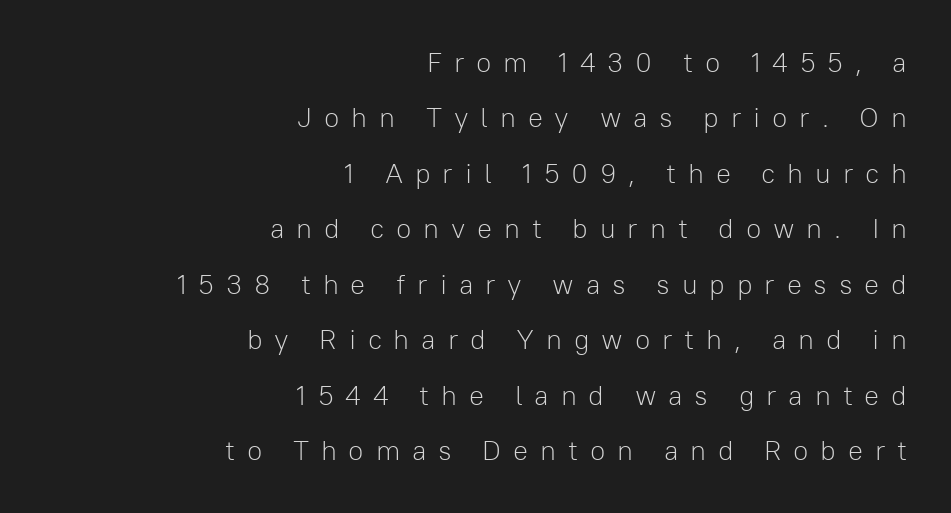
The image shows 28 px light sans-serif type, upright; set right-aligned, loose line spacing (1.98x), unusually wide letter spacing (+0.42 em), not underlined; low stroke contrast and a medium x-height.
